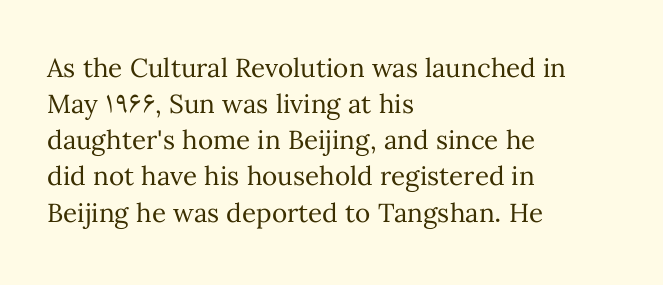
Q: Is the text bold? A: No.
Q: Is the text italic (slanted)? A: No, it is upright.
Q: Is the text underlined? A: No.
Q: How is the paragraph aligned? A: Left-aligned.
Q: Is the spacing between letters normal or unusually wide? A: Normal.
Q: Is the spacing between lines tight, normal or loose? A: Normal.
